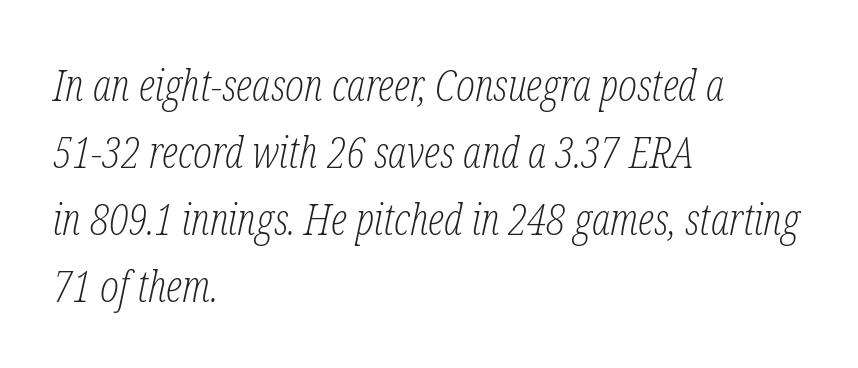
The image shows 44 px light, condensed serif type, italic (leaning right); set left-aligned, normal line spacing (1.52x), normal letter spacing, not underlined; low stroke contrast and a medium x-height.
